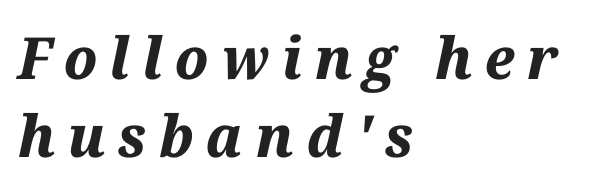
The image shows 58 px bold type, italic (leaning right); set left-aligned, normal line spacing (1.35x), unusually wide letter spacing (+0.21 em), not underlined; medium stroke contrast and a medium x-height.
